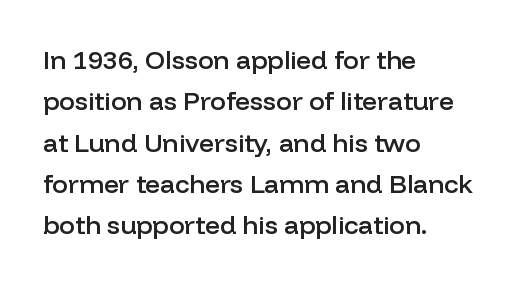
Q: Is the text bold? A: Semi-bold.
Q: Is the text italic (slanted)? A: No, it is upright.
Q: Is the text underlined? A: No.
Q: How is the paragraph aligned? A: Left-aligned.
Q: Is the spacing between letters normal or unusually wide? A: Normal.
Q: Is the spacing between lines tight, normal or loose? A: Normal.
